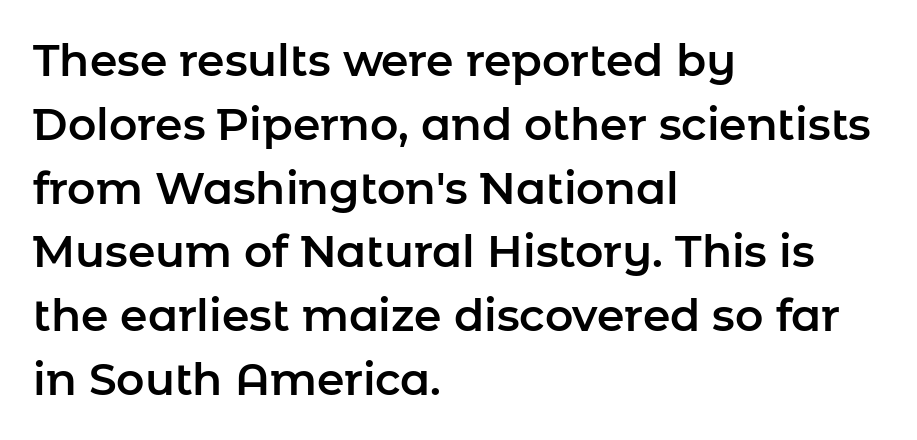
Is this a fixed-width face? No — the glyphs have proportional, varying widths. Vertical strokes here are truly vertical. Which margin do the lines hug? The left one — the right edge is uneven. Notice how descenders clear the ascenders below comfortably — that's standard leading. How are the letters spaced? Ordinarily, with no added tracking.
